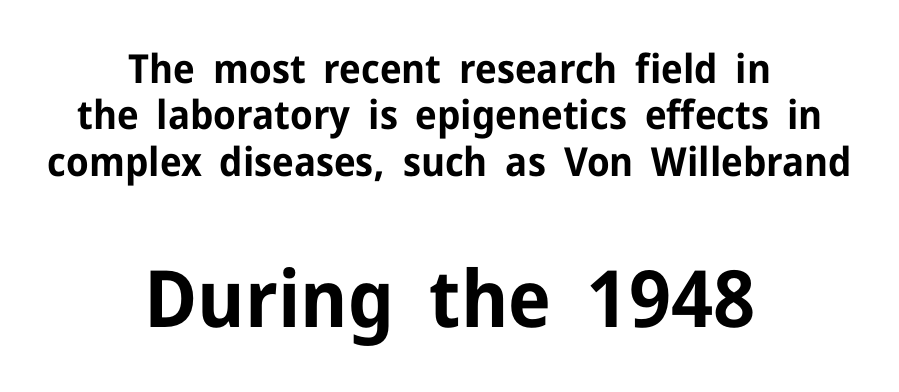
These two chunks differ in scale, with the bottom chunk taking the larger measure. This sample uses a sans-serif face. Designer's note — italics off, roman on. Is this a fixed-width face? No — the glyphs have proportional, varying widths.
